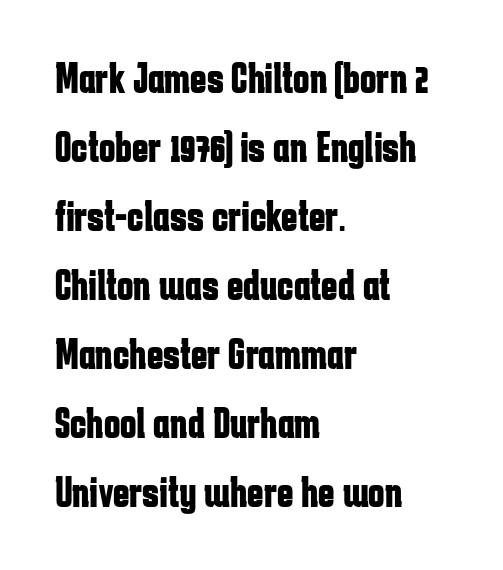
The image shows 44 px bold, condensed sans-serif type, upright; set left-aligned, normal line spacing (1.57x), normal letter spacing, not underlined; low stroke contrast and a medium x-height.
